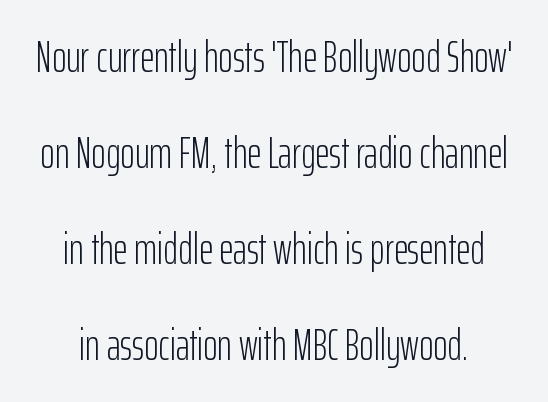
Centered paragraph, ragged on both sides. Between one letter and the next there's only the usual sliver of space. The characters display no serif detailing; their extremities are plain. A typesetter would mark this as roman, not italic. Each new line begins a long way beneath the previous one. This sample has the flowing, uneven cadence of proportional lettering.
